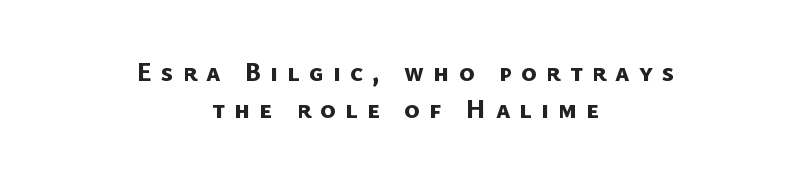
The image shows 26 px bold type; set centered, normal line spacing (1.43x), unusually wide letter spacing (+0.35 em), not underlined.
